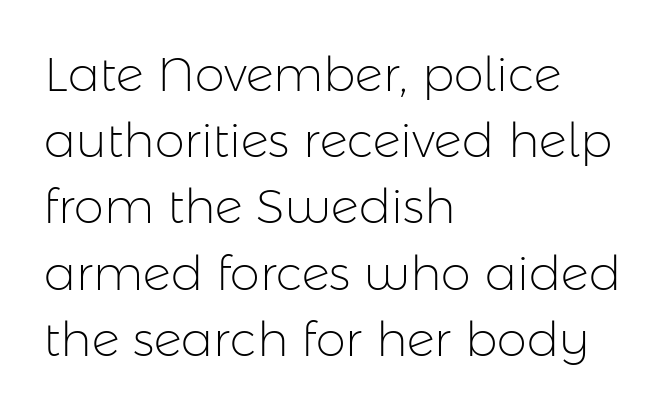
{"serif": "no", "italic": "no", "bold": "no", "weight": "light", "width": "normal", "stroke_contrast": "low", "x_height": "medium", "monospaced": "no", "underline": "no", "align": "left", "line_spacing": "normal", "line_spacing_ratio": 1.38, "letter_spacing": "normal", "letter_spacing_em": 0.0, "glyph_px": 48}
